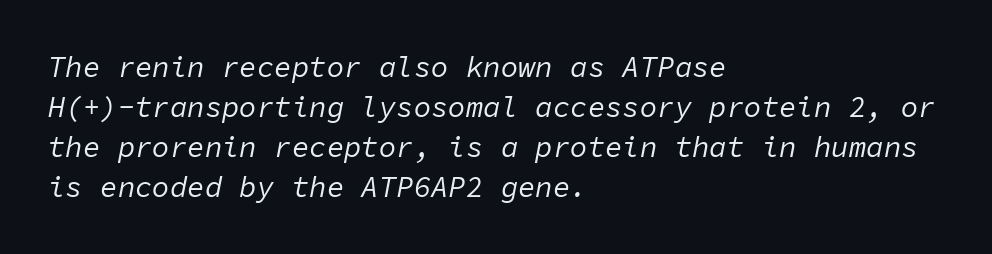
The image shows 29 px regular-weight type, italic (leaning right), monospaced; set left-aligned, normal line spacing (1.38x), normal letter spacing, not underlined; low stroke contrast and a medium x-height.
